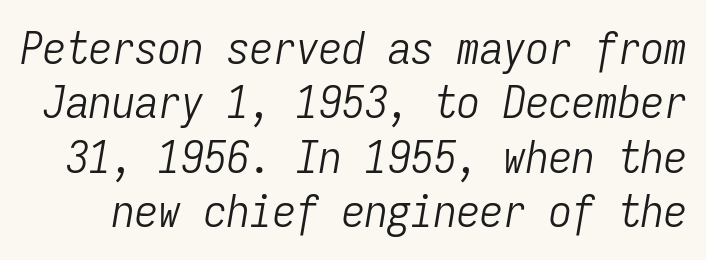
{"italic": "yes", "lean": "right", "slant_degrees": 9, "bold": "no", "weight": "light", "width": "condensed", "stroke_contrast": "low", "x_height": "medium", "monospaced": "yes", "underline": "no", "line_spacing_ratio": 1.18, "letter_spacing": "normal", "letter_spacing_em": 0.0, "glyph_px": 46}
